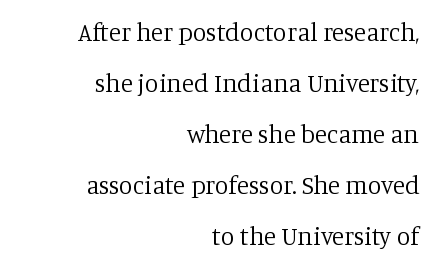
Bare-footed words on every line. If you measured baseline to baseline, you'd find a long distance. The type is set solid horizontally, with unmodified tracking. The font's upright variant was chosen for this text.
